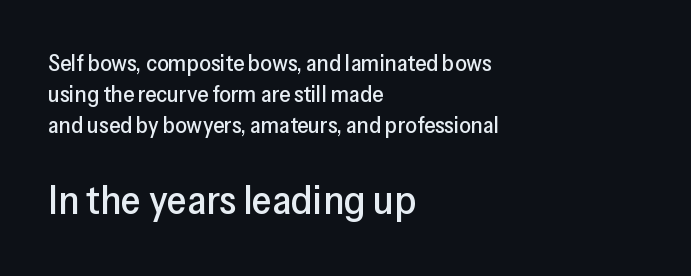
Alignment: flush left. Only glyphs here, with clear space below each row. Check where the strokes stop: nothing finishes them off — pure sans. Whoever set this made the second block the dominant, larger element.
